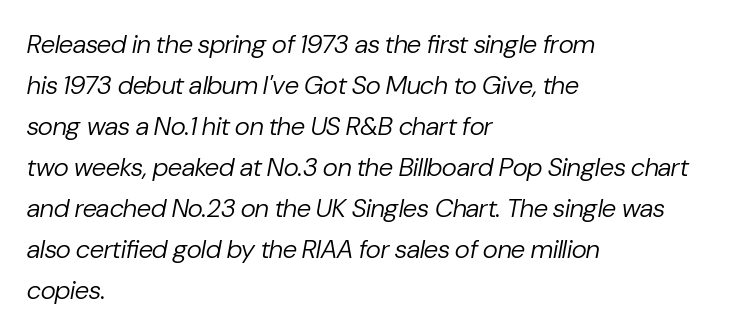
{"italic": "yes", "lean": "right", "slant_degrees": 10, "bold": "no", "underline": "no", "align": "left", "line_spacing": "normal", "line_spacing_ratio": 1.58, "letter_spacing": "normal", "letter_spacing_em": 0.0, "glyph_px": 26}
